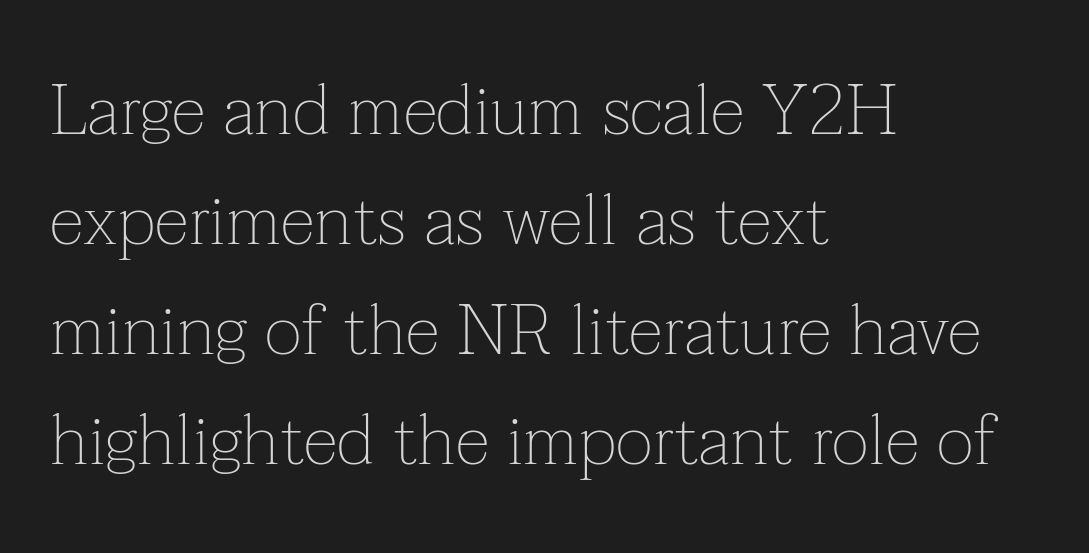
Q: Is the text bold? A: No.
Q: Is the text italic (slanted)? A: No, it is upright.
Q: Is the typeface a serif or a sans-serif typeface? A: Serif.
Q: Is the text underlined? A: No.
Q: How is the paragraph aligned? A: Left-aligned.
Q: Is the spacing between letters normal or unusually wide? A: Normal.
Q: Is the spacing between lines tight, normal or loose? A: Normal.
Q: Width (condensed, normal, or wide)? A: Normal.
Q: Stroke contrast? A: Low.
Q: x-height? A: Medium.
Q: Monospaced? A: No.
